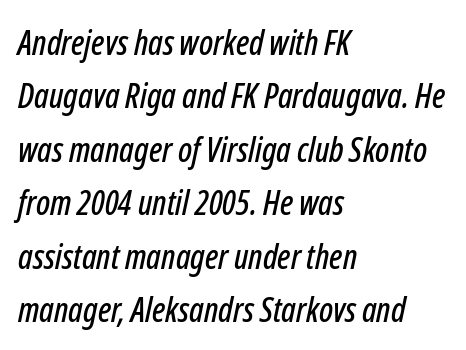
Q: Is the text italic (slanted)? A: Yes, it leans right by about 12 degrees.
Q: Is the text underlined? A: No.
Q: How is the paragraph aligned? A: Left-aligned.
Q: Is the spacing between letters normal or unusually wide? A: Normal.
Q: Is the spacing between lines tight, normal or loose? A: Normal.
Q: Width (condensed, normal, or wide)? A: Condensed.
Q: Stroke contrast? A: Low.
Q: x-height? A: Medium.
Q: Monospaced? A: No.
